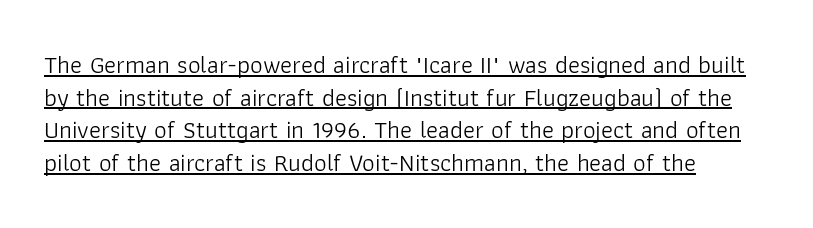
Q: Is the text bold? A: No.
Q: Is the text italic (slanted)? A: No, it is upright.
Q: Is the text underlined? A: Yes.
Q: How is the paragraph aligned? A: Left-aligned.
Q: Is the spacing between letters normal or unusually wide? A: Normal.
Q: Is the spacing between lines tight, normal or loose? A: Normal.
